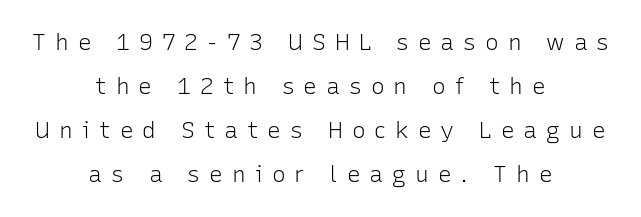
Each row of text sits above clean, open space. If you drew a line through each stem, it would be perfectly vertical. The strokes carry an ordinary text weight at most. Compared with typical body copy, the letter spacing here is much looser. If you measured baseline to baseline, you'd find a long distance. The setting favours the middle, as headings and verse often do.
